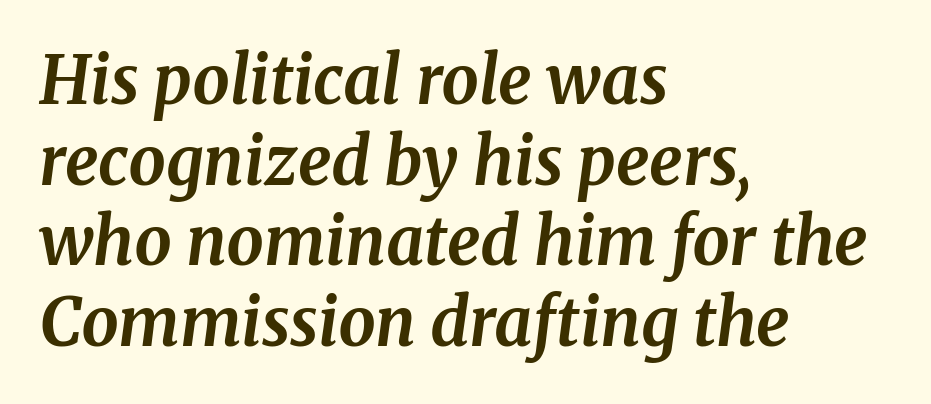
Looks like regular typesetting: each glyph gets only the width it needs. The glyphs have the mass of a bold cut. To sum up the face: it has serifs. Each word holds together tightly as a unit, with standard inter-letter gaps. Letters rest on an invisible, unmarked baseline. Alignment: flush left.
